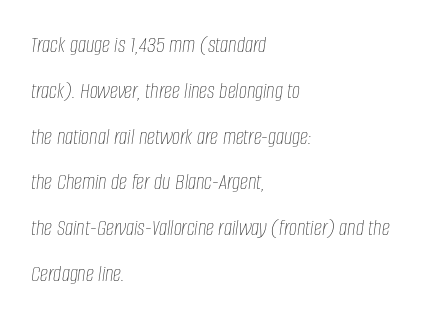
The image shows 23 px text type, italic (leaning right); set left-aligned, loose line spacing (1.99x), normal letter spacing, not underlined.
